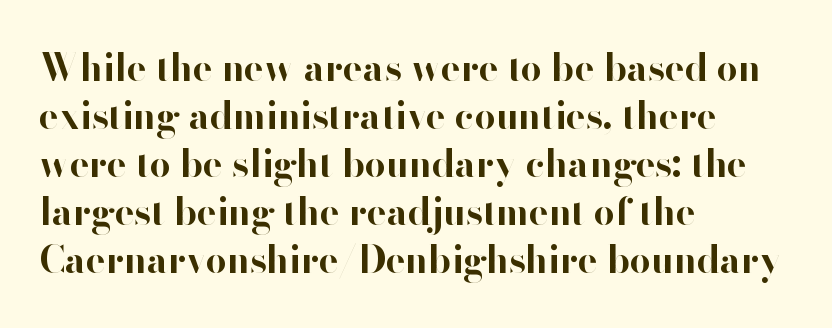
Quick note: underline off. The letters carry no serifs — their stems end cleanly without finishing strokes. Horizontal alignment here is leftward, the default for most running prose. The block of text has a typical density, with ordinary space between rows. As a designer I'd log this as weight 700, bold. The passage shown is typed in a proportional face where columns would drift.
